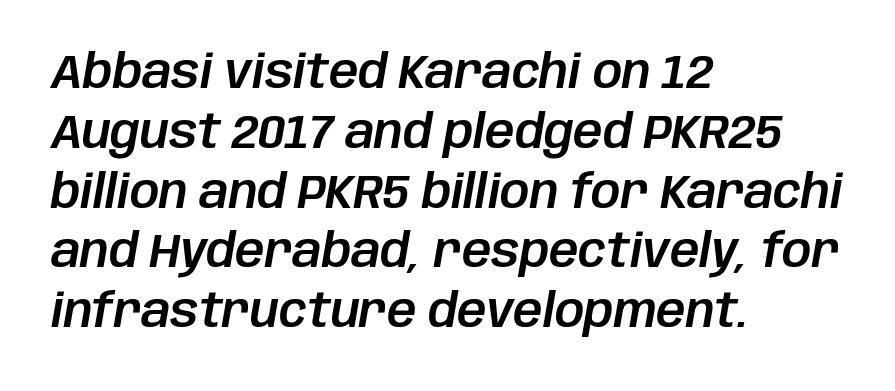
The image shows 46 px text type, italic (leaning right); set left-aligned, normal line spacing (1.3x), normal letter spacing, not underlined; low stroke contrast and a large x-height.
